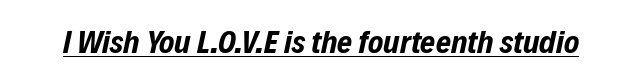
Q: Is the text bold? A: Yes.
Q: Is the text italic (slanted)? A: Yes, it leans right by about 12 degrees.
Q: Is the text underlined? A: Yes.
Q: Is the spacing between letters normal or unusually wide? A: Normal.
Q: Width (condensed, normal, or wide)? A: Condensed.
Q: Stroke contrast? A: Low.
Q: x-height? A: Medium.
Q: Monospaced? A: No.
